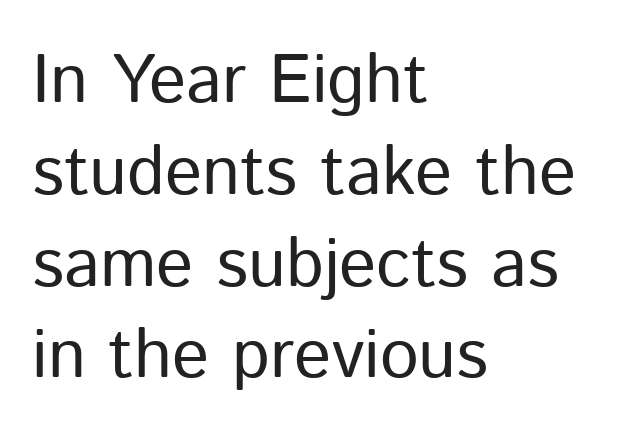
Q: Is the text bold? A: No.
Q: Is the text italic (slanted)? A: No, it is upright.
Q: Is the typeface a serif or a sans-serif typeface? A: Sans-serif.
Q: Is the text underlined? A: No.
Q: How is the paragraph aligned? A: Left-aligned.
Q: Is the spacing between letters normal or unusually wide? A: Normal.
Q: Is the spacing between lines tight, normal or loose? A: Normal.
Q: Width (condensed, normal, or wide)? A: Normal.
Q: Stroke contrast? A: Low.
Q: x-height? A: Medium.
Q: Monospaced? A: No.
